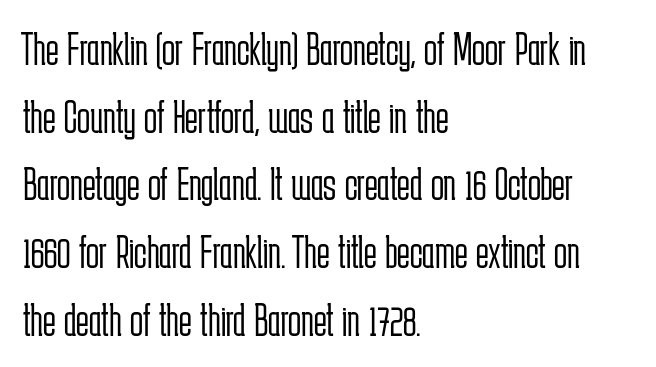
{"serif": "no", "italic": "no", "bold": "no", "weight": "light", "width": "condensed", "stroke_contrast": "low", "x_height": "medium", "monospaced": "no", "underline": "no", "align": "left", "line_spacing": "normal", "line_spacing_ratio": 1.41, "letter_spacing": "normal", "letter_spacing_em": 0.0, "glyph_px": 48}
